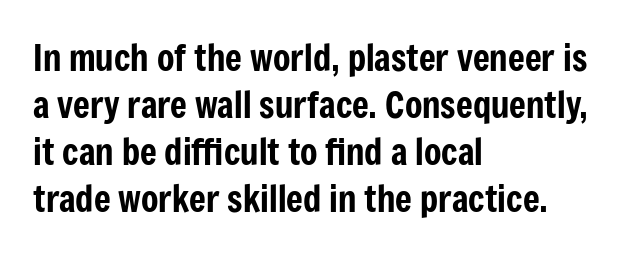
{"serif": "no", "italic": "no", "width": "condensed", "stroke_contrast": "low", "x_height": "medium", "monospaced": "no", "underline": "no", "align": "left", "line_spacing": "normal", "line_spacing_ratio": 1.31, "letter_spacing": "normal", "letter_spacing_em": 0.0, "glyph_px": 36}
